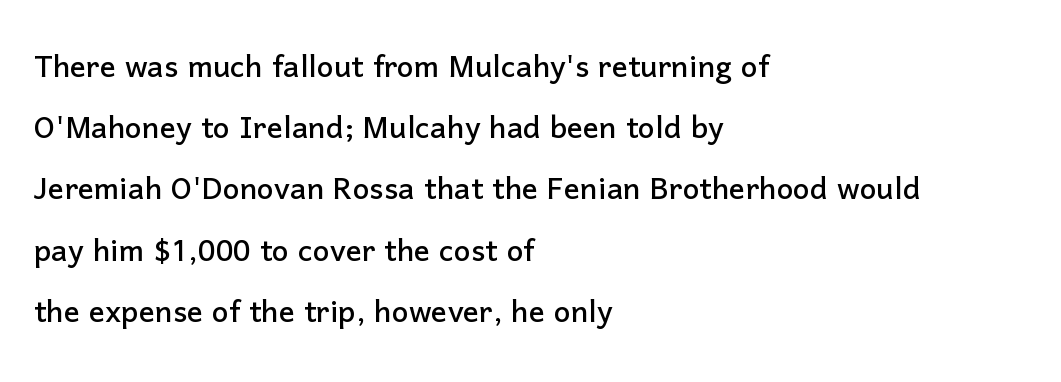
Short note: letters normally spaced. Characters remain perfectly vertical along every line. A normal amount of white space separates one row of letters from the next. A bare baseline throughout the passage. In terms of letterform style, serifs are entirely absent. The rendering uses natural spacing where letterforms have individual widths.
